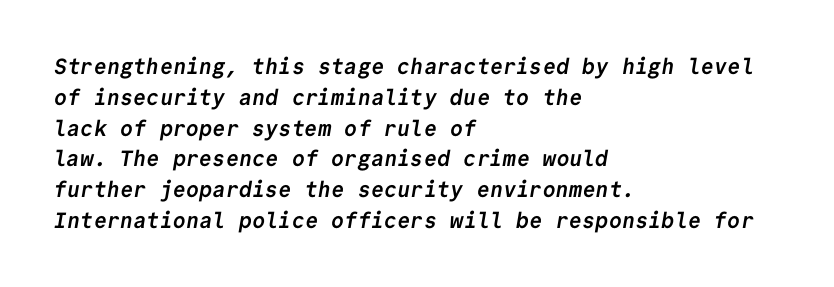
Typesetter's note: full bold, strokes at maximum text heaviness. Line spacing here is normal. Horizontally, the lines are justified to the leading edge only. The type is set solid horizontally, with unmodified tracking.
